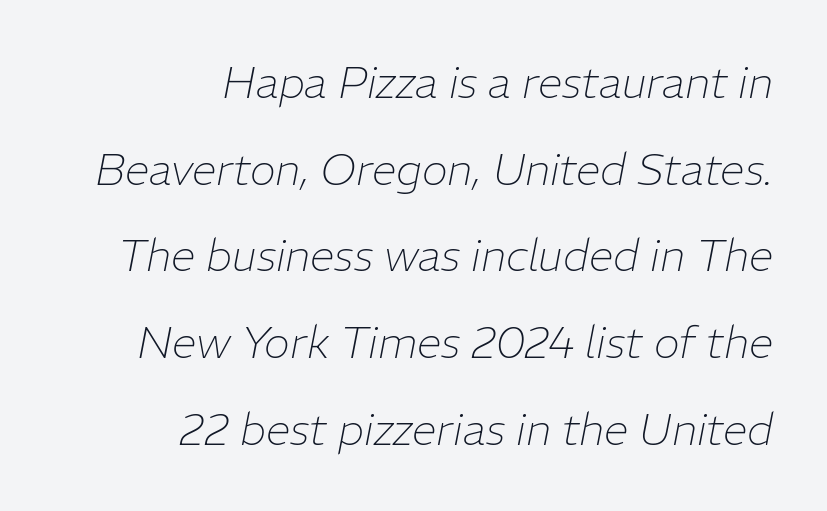
Q: Is the text bold? A: No.
Q: Is the text italic (slanted)? A: Yes, it leans right by about 11 degrees.
Q: Is the text underlined? A: No.
Q: How is the paragraph aligned? A: Right-aligned.
Q: Is the spacing between letters normal or unusually wide? A: Normal.
Q: Is the spacing between lines tight, normal or loose? A: Loose.
Q: Width (condensed, normal, or wide)? A: Normal.
Q: Stroke contrast? A: Low.
Q: x-height? A: Medium.
Q: Monospaced? A: No.
